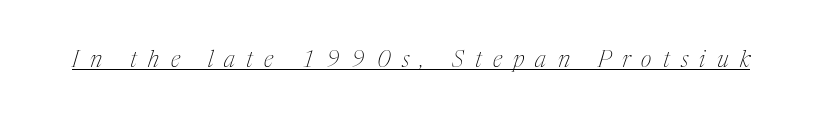
Q: Is the text bold? A: No.
Q: Is the text italic (slanted)? A: Yes, it leans right by about 17 degrees.
Q: Is the text underlined? A: Yes.
Q: Is the spacing between letters normal or unusually wide? A: Unusually wide.
